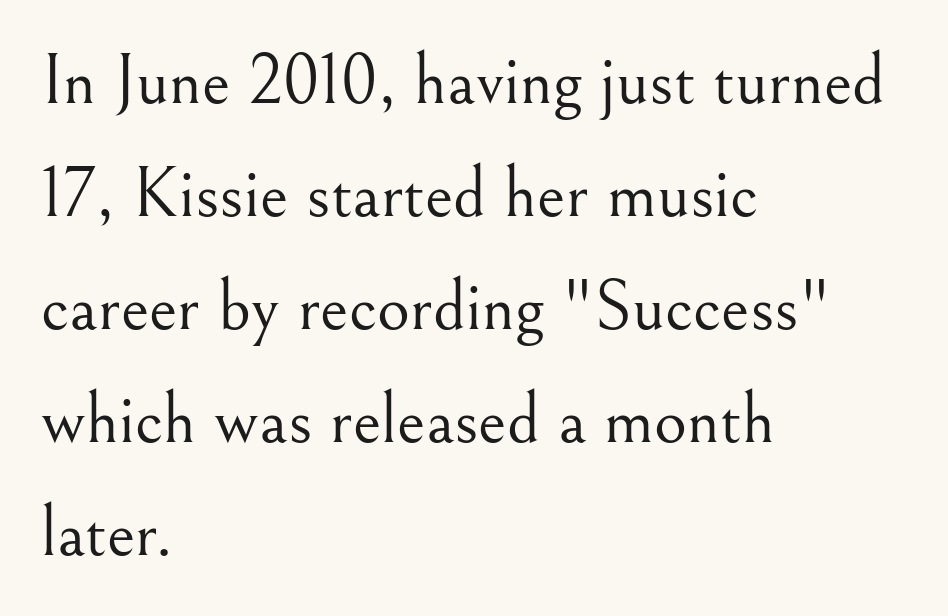
The rendering anchors every line to the left-hand side. When letters stand straight like this, we call the style roman or upright. Each row of text sits above clean, open space. One glance says typical: line gaps are just what's usual.
